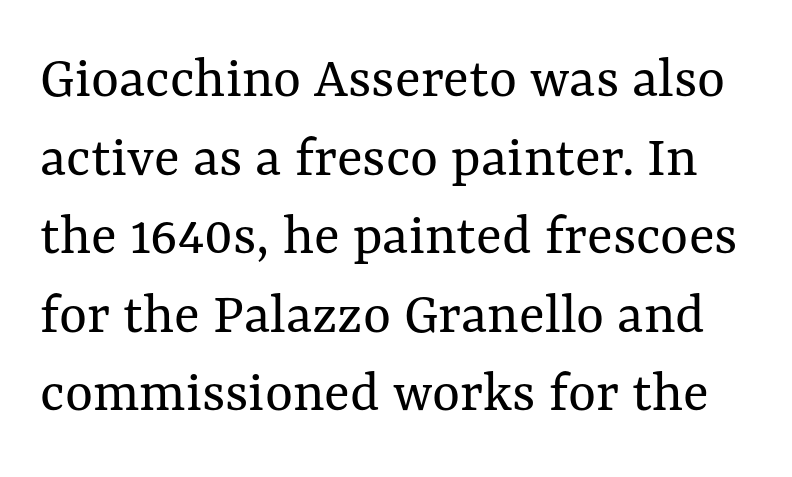
The image shows 60 px regular-weight type, upright; set normal line spacing (1.31x), normal letter spacing, not underlined; medium stroke contrast and a medium x-height.
